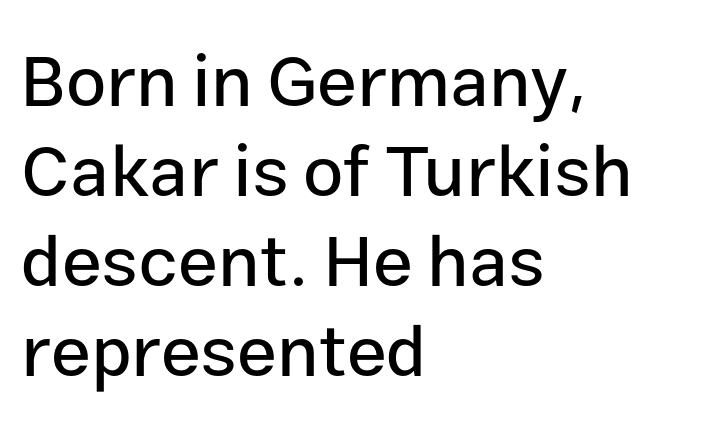
Q: Is the text italic (slanted)? A: No, it is upright.
Q: Is the typeface a serif or a sans-serif typeface? A: Sans-serif.
Q: Is the text underlined? A: No.
Q: How is the paragraph aligned? A: Left-aligned.
Q: Is the spacing between letters normal or unusually wide? A: Normal.
Q: Is the spacing between lines tight, normal or loose? A: Normal.
Q: Width (condensed, normal, or wide)? A: Normal.
Q: Stroke contrast? A: Low.
Q: x-height? A: Medium.
Q: Monospaced? A: No.
